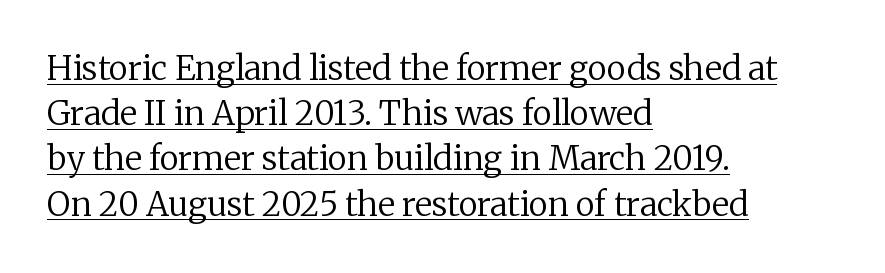
{"serif": "yes", "italic": "no", "bold": "no", "weight": "regular", "width": "normal", "stroke_contrast": "low", "x_height": "medium", "monospaced": "no", "underline": "yes", "align": "left", "line_spacing": "normal", "line_spacing_ratio": 1.37, "letter_spacing": "normal", "letter_spacing_em": 0.0, "glyph_px": 33}
